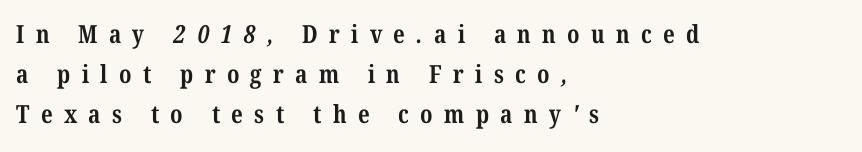
Q: Is the text bold? A: Yes.
Q: Is the text underlined? A: No.
Q: How is the paragraph aligned? A: Left-aligned.
Q: Is the spacing between letters normal or unusually wide? A: Unusually wide.
Q: Is the spacing between lines tight, normal or loose? A: Normal.
